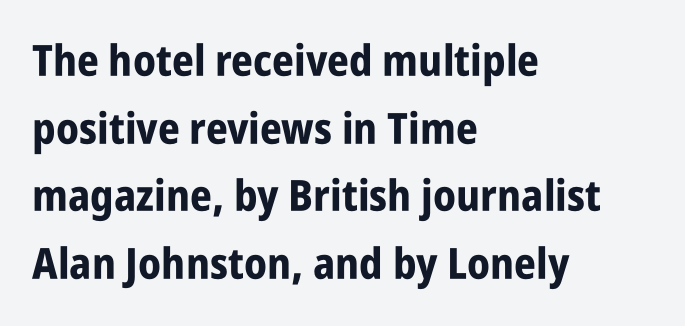
The space between consecutive lines is moderate. Weight check: bold — yes, fully. The gaps between neighbouring characters are ordinary and unremarkable. These lines are composed in type without serifs. The foot of each line stays bare and open.
